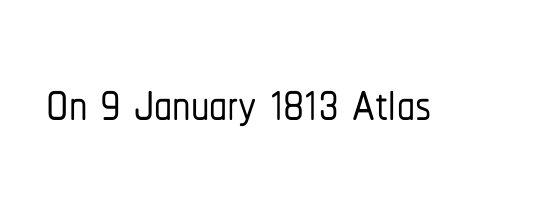
{"serif": "no", "italic": "no", "width": "condensed", "stroke_contrast": "low", "x_height": "medium", "monospaced": "no", "underline": "no", "letter_spacing": "normal", "letter_spacing_em": 0.0, "glyph_px": 72}
